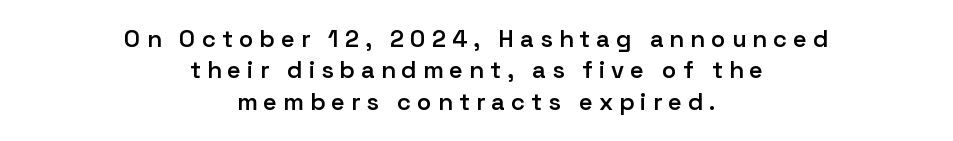
The image shows 24 px text type, upright; set centered, normal line spacing (1.31x), unusually wide letter spacing (+0.25 em), not underlined.
